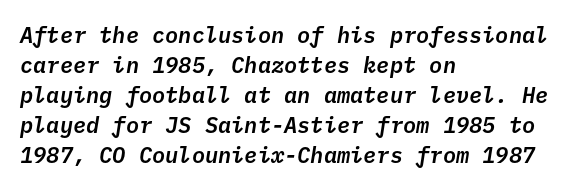
The image shows 22 px text type, italic (leaning right); set left-aligned, normal line spacing (1.36x), normal letter spacing, not underlined.
